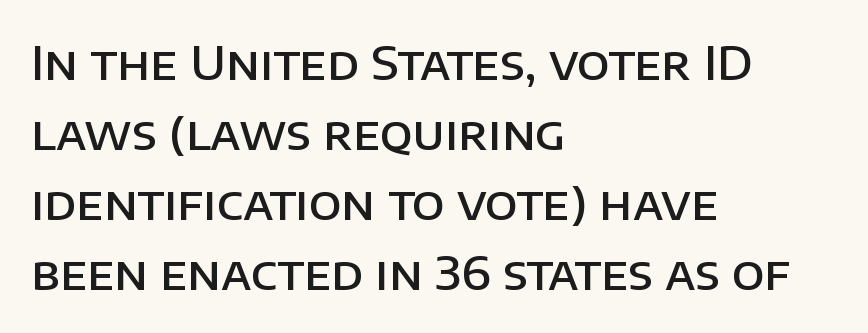
If you drew a line through each stem, it would be perfectly vertical. Are there feet on the stems? There aren't — it's a sans. In terms of letterspacing, this is plain default setting. Notice how descenders clear the ascenders below comfortably — that's standard leading. A typesetter would call this proportional, since set widths differ per character.
